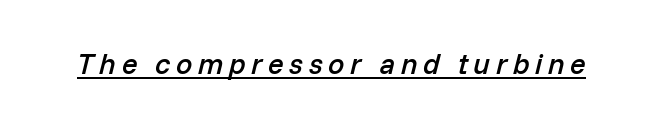
Q: Is the text bold? A: Semi-bold.
Q: Is the text italic (slanted)? A: Yes, it leans right by about 14 degrees.
Q: Is the text underlined? A: Yes.
Q: Width (condensed, normal, or wide)? A: Normal.
Q: Stroke contrast? A: Low.
Q: x-height? A: Medium.
Q: Monospaced? A: No.
